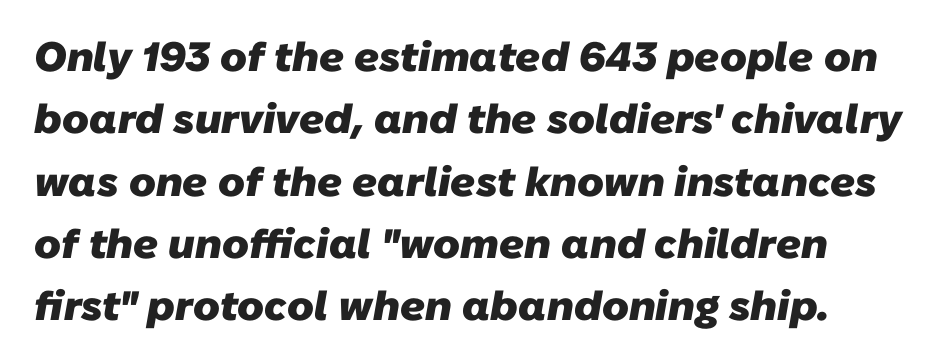
The image shows 41 px heavy sans-serif type; set normal line spacing (1.52x), normal letter spacing, not underlined; low stroke contrast and a medium x-height.
